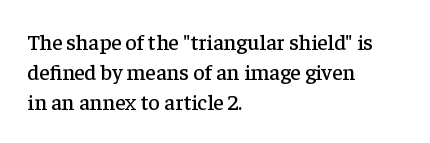
{"italic": "no", "underline": "no", "align": "left", "line_spacing": "normal", "line_spacing_ratio": 1.37, "letter_spacing": "normal", "letter_spacing_em": 0.0, "glyph_px": 22}
